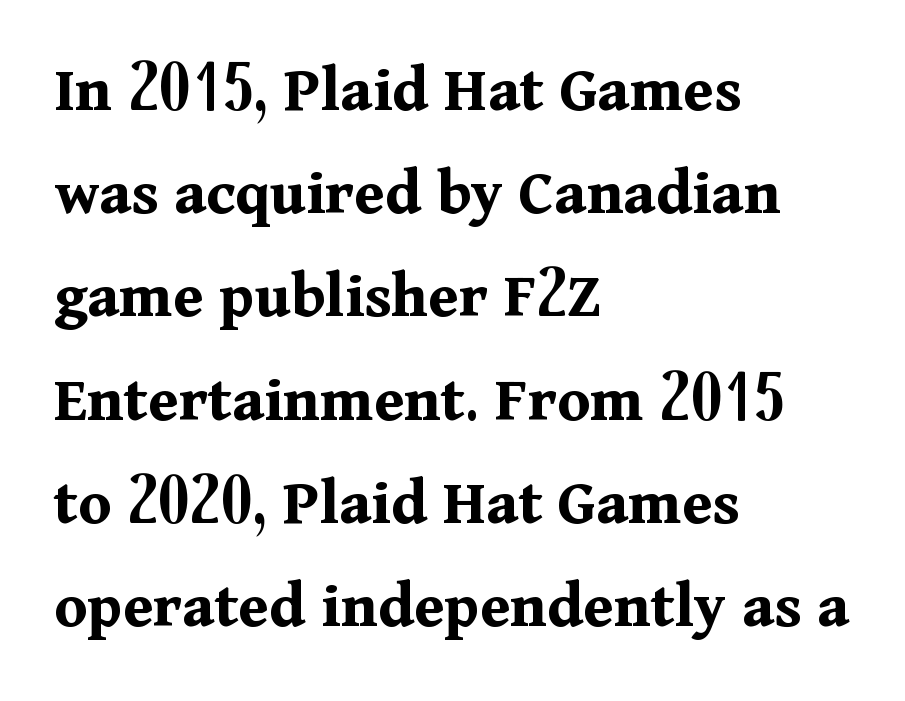
The image shows 67 px bold serif type, upright; set left-aligned, normal line spacing (1.54x), normal letter spacing, not underlined; medium stroke contrast and a medium x-height.
